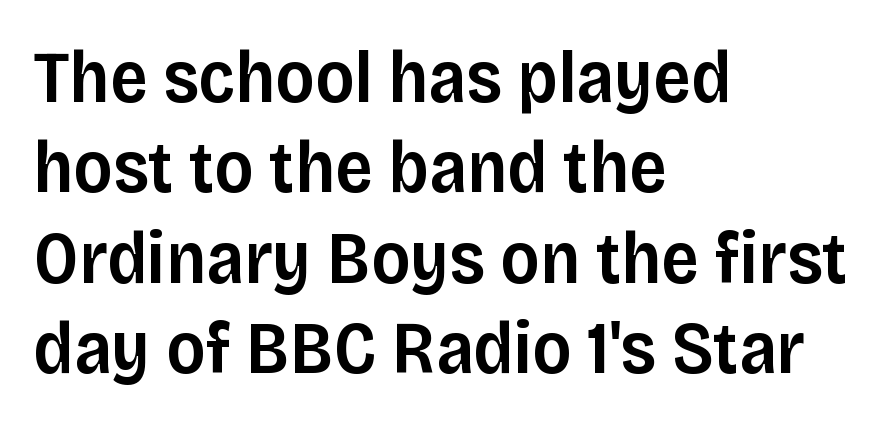
{"serif": "no", "italic": "no", "bold": "semi", "weight": "semibold", "width": "normal", "stroke_contrast": "low", "x_height": "large", "monospaced": "no", "underline": "no", "align": "left", "line_spacing_ratio": 1.22, "letter_spacing": "normal", "letter_spacing_em": 0.0, "glyph_px": 74}
